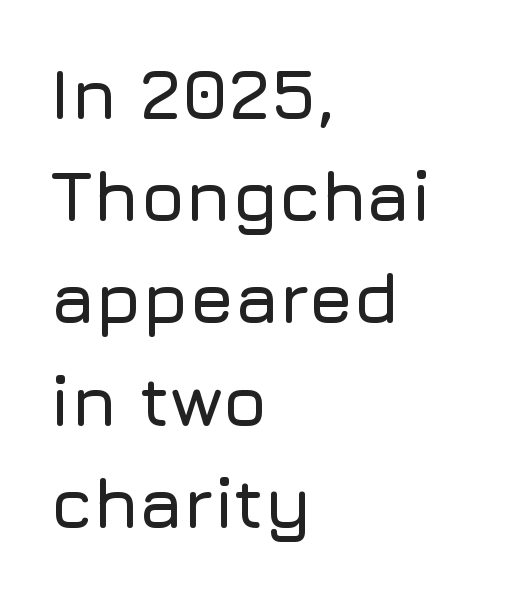
{"serif": "no", "italic": "no", "width": "normal", "stroke_contrast": "low", "x_height": "medium", "monospaced": "no", "underline": "no", "align": "left", "line_spacing": "normal", "line_spacing_ratio": 1.44, "letter_spacing": "normal", "letter_spacing_em": 0.0, "glyph_px": 71}
